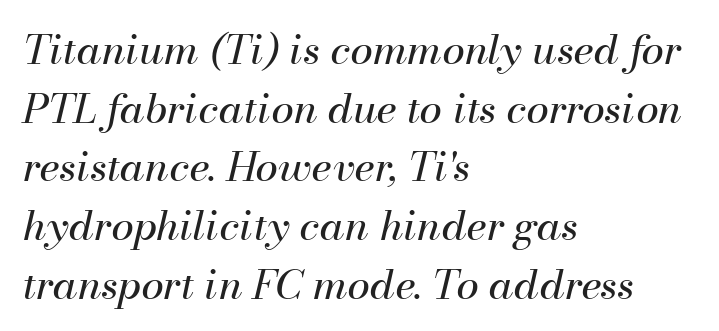
{"italic": "yes", "lean": "right", "slant_degrees": 13, "bold": "no", "weight": "regular", "width": "normal", "stroke_contrast": "medium", "x_height": "small", "monospaced": "no", "underline": "no", "align": "left", "line_spacing": "normal", "line_spacing_ratio": 1.43, "letter_spacing": "normal", "letter_spacing_em": 0.0, "glyph_px": 41}
